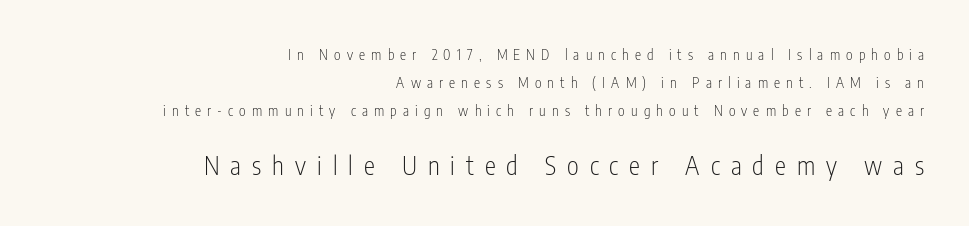
Q: Is the text bold? A: No.
Q: Is the text italic (slanted)? A: No, it is upright.
Q: Is the text underlined? A: No.
Q: How is the paragraph aligned? A: Right-aligned.
Q: Is the spacing between letters normal or unusually wide? A: Unusually wide.
Q: Is the spacing between lines tight, normal or loose? A: Loose.
Q: Which block of text is set in a larger size, the first (top) or the second (bottom)? A: The second (bottom) one.
